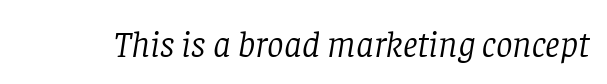
Q: Is the text bold? A: No.
Q: Is the text italic (slanted)? A: Yes, it leans right by about 8 degrees.
Q: Is the typeface a serif or a sans-serif typeface? A: Serif.
Q: Is the text underlined? A: No.
Q: Is the spacing between letters normal or unusually wide? A: Normal.
Q: Width (condensed, normal, or wide)? A: Normal.
Q: Stroke contrast? A: Low.
Q: x-height? A: Large.
Q: Monospaced? A: No.
